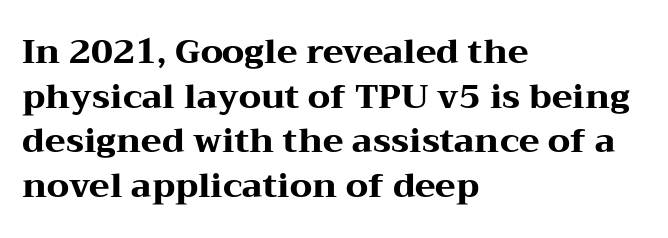
Regarding serifs, this sample has them. Does the leading feel generous? No, just average. Students, note that the glyphs here touch the page at normal intervals. Every row of glyphs begins at an identical x-position on the left. Bold? Absolutely — the strokes are thick and heavy.
